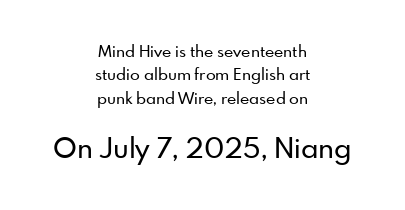
The image shows 28 px sans-serif type, upright; set centered, normal line spacing (1.46x), normal letter spacing, not underlined; the second (bottom) block is 1.75x larger; low stroke contrast and a small x-height.
